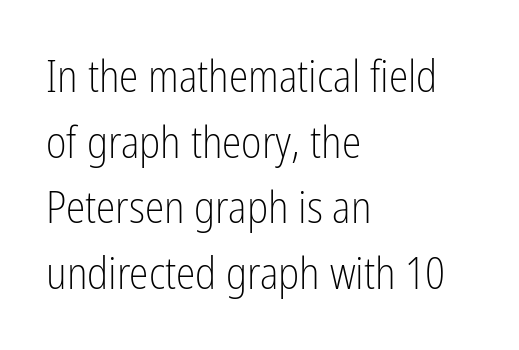
{"serif": "no", "italic": "no", "bold": "no", "weight": "light", "width": "condensed", "stroke_contrast": "low", "x_height": "medium", "monospaced": "no", "underline": "no", "align": "left", "line_spacing": "normal", "line_spacing_ratio": 1.49, "letter_spacing": "normal", "letter_spacing_em": 0.0, "glyph_px": 44}
